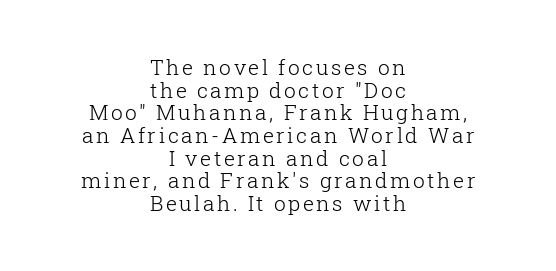
{"italic": "no", "bold": "no", "underline": "no", "align": "center", "line_spacing": "tight", "line_spacing_ratio": 1.08, "glyph_px": 21}
